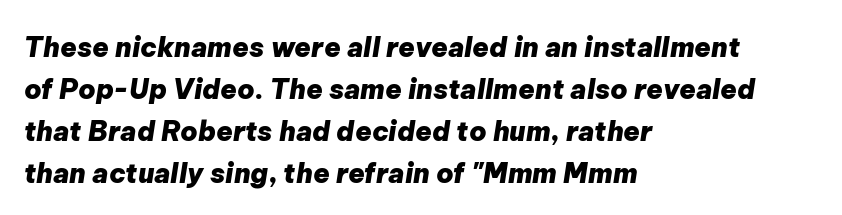
The image shows 27 px bold type, italic (leaning right); set left-aligned, normal line spacing (1.55x), normal letter spacing, not underlined.
